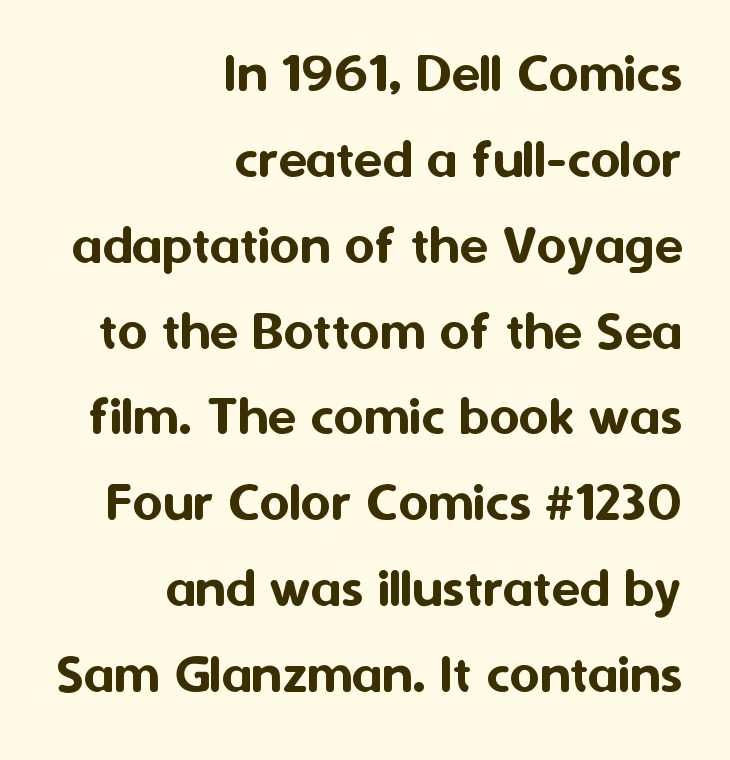
The text block is weighted toward the right margin, trailing off unevenly leftward. Nothing unusual about the tracking: characters are spaced as the font intends. It's the straight-up-and-down kind of type. Here the designer chose a conventional face with non-uniform glyph widths. Quick note: interline space is typical. Examine the stroke ends and you'll find no serifs.
